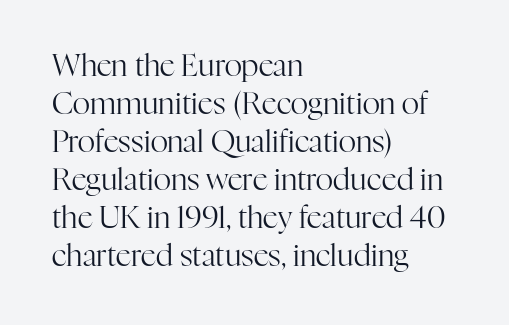
Looks like regular typesetting: each glyph gets only the width it needs. Underlining? Definitely not there. This is serif lettering, the kind often seen in printed books. This sample uses plain, unmodified letter spacing. Casual observation: everything's shoved over to the left. A light-to-regular cut is what we see here.
